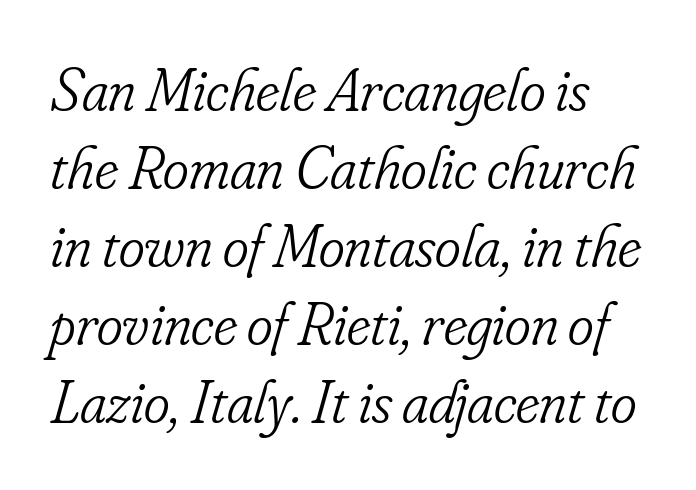
Q: Is the text bold? A: No.
Q: Is the text italic (slanted)? A: Yes, it leans right by about 16 degrees.
Q: Is the typeface a serif or a sans-serif typeface? A: Serif.
Q: Is the text underlined? A: No.
Q: Is the spacing between letters normal or unusually wide? A: Normal.
Q: Is the spacing between lines tight, normal or loose? A: Normal.
Q: Width (condensed, normal, or wide)? A: Condensed.
Q: Stroke contrast? A: Low.
Q: x-height? A: Small.
Q: Monospaced? A: No.
